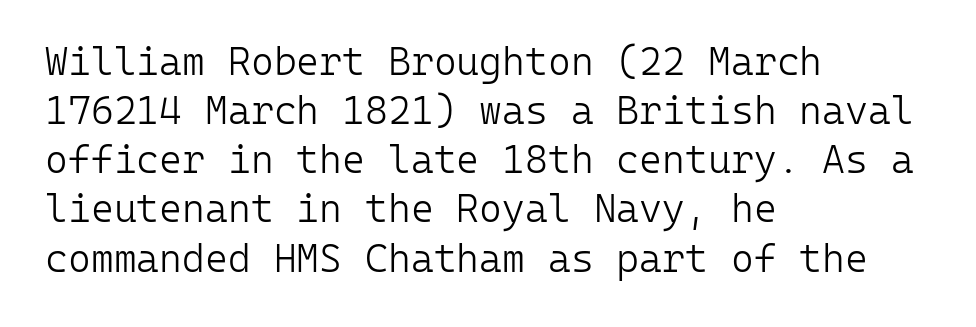
{"serif": "no", "italic": "no", "bold": "no", "weight": "light", "width": "normal", "stroke_contrast": "low", "x_height": "medium", "monospaced": "yes", "underline": "no", "align": "left", "line_spacing": "normal", "line_spacing_ratio": 1.26, "letter_spacing": "normal", "letter_spacing_em": 0.0, "glyph_px": 39}
